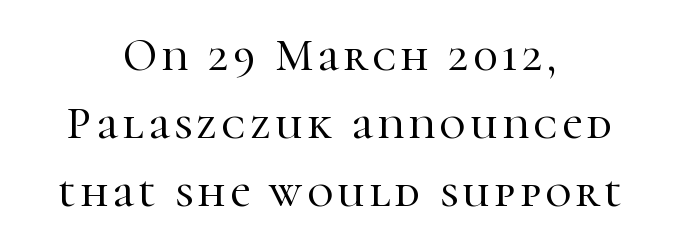
The typeface chosen for these lines features serifs. The face used here is proportionally spaced, like ordinary book or web type. Successive baselines arrive at the customary interval. Neither beginnings nor endings align; midpoints do. The lettering stays uniformly vertical, giving the passage a roman look.
